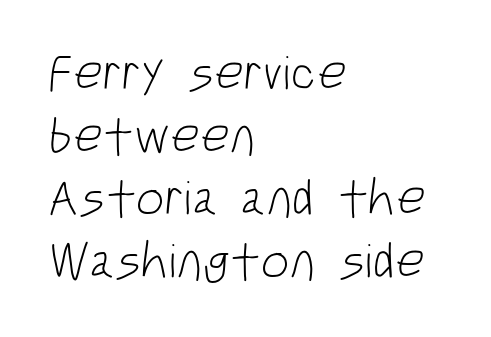
Unmarked baselines from the first word to the last. Between one letter and the next there's only the usual sliver of space. Looks like regular typesetting: each glyph gets only the width it needs. Regarding serifs, this sample does without them. This rendering uses left alignment, leaving the right contour irregular.
